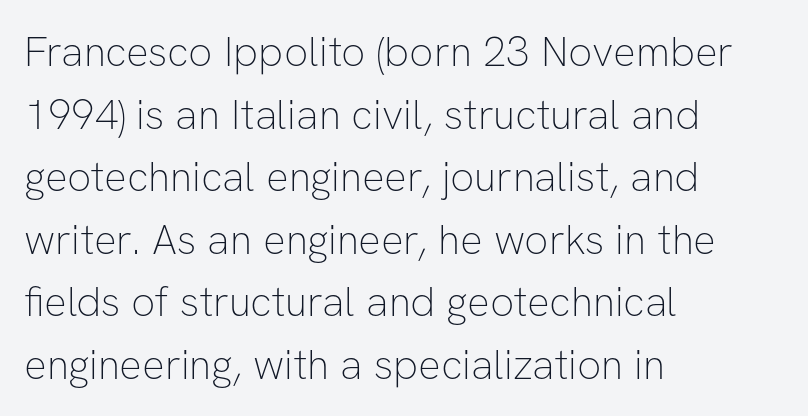
Q: Is the text bold? A: No.
Q: Is the text italic (slanted)? A: No, it is upright.
Q: Is the typeface a serif or a sans-serif typeface? A: Sans-serif.
Q: Is the text underlined? A: No.
Q: How is the paragraph aligned? A: Left-aligned.
Q: Is the spacing between letters normal or unusually wide? A: Normal.
Q: Is the spacing between lines tight, normal or loose? A: Normal.
Q: Width (condensed, normal, or wide)? A: Normal.
Q: Stroke contrast? A: Low.
Q: x-height? A: Medium.
Q: Monospaced? A: No.
